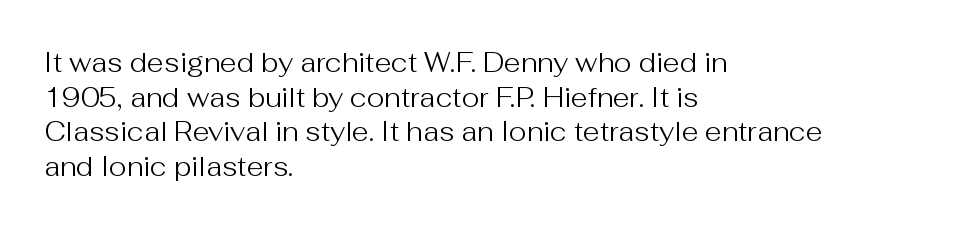
The image shows 27 px text type, upright; set left-aligned, normal line spacing (1.28x), normal letter spacing, not underlined.
